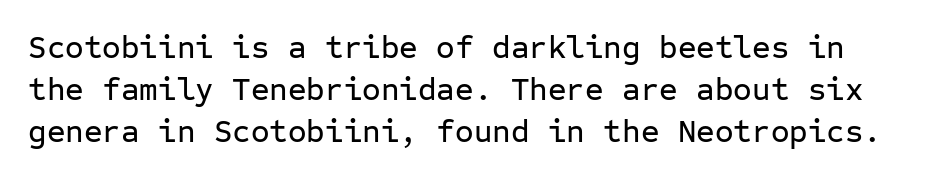
The image shows 32 px sans-serif type, upright, monospaced; set normal line spacing (1.32x), normal letter spacing, not underlined; low stroke contrast and a medium x-height.
